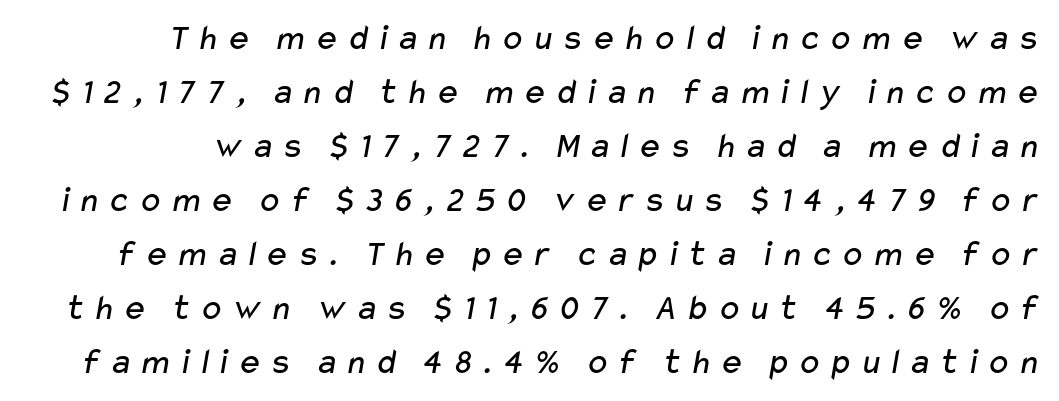
Q: Is the text bold? A: No.
Q: Is the typeface a serif or a sans-serif typeface? A: Sans-serif.
Q: Is the text underlined? A: No.
Q: Is the spacing between lines tight, normal or loose? A: Normal.
Q: Width (condensed, normal, or wide)? A: Wide.
Q: Stroke contrast? A: Low.
Q: x-height? A: Medium.
Q: Monospaced? A: No.
